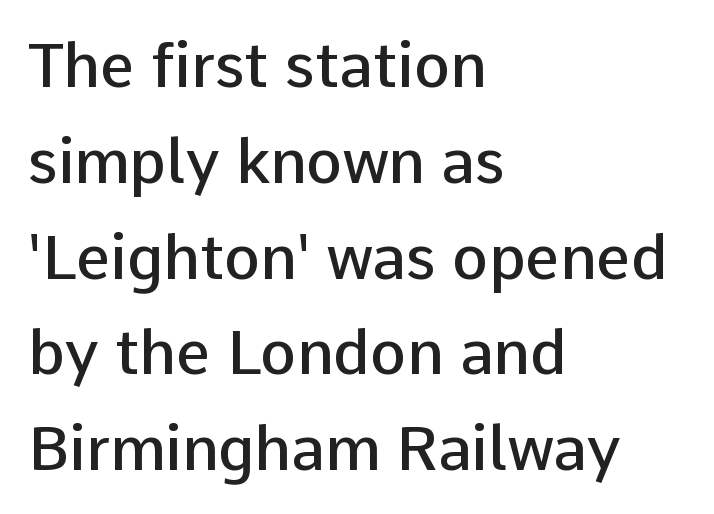
The image shows 61 px semibold sans-serif type, upright; set left-aligned, normal line spacing (1.57x), normal letter spacing, not underlined; low stroke contrast and a medium x-height.
